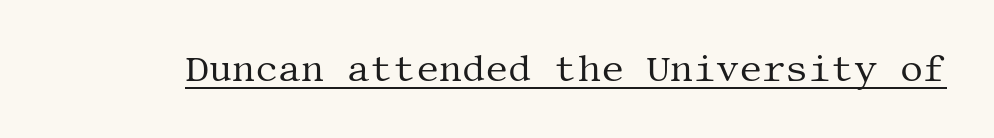
Q: Is the text bold? A: No.
Q: Is the text italic (slanted)? A: No, it is upright.
Q: Is the typeface a serif or a sans-serif typeface? A: Serif.
Q: Is the text underlined? A: Yes.
Q: Is the spacing between letters normal or unusually wide? A: Normal.
Q: Width (condensed, normal, or wide)? A: Normal.
Q: Stroke contrast? A: Medium.
Q: x-height? A: Large.
